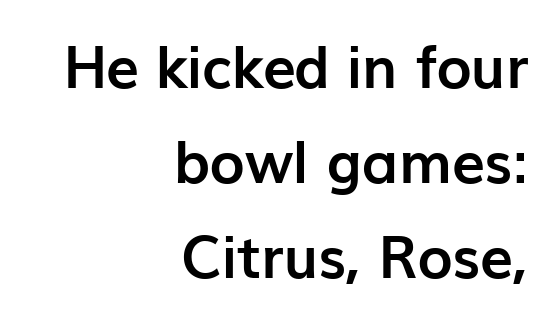
Q: Is the text bold? A: Yes.
Q: Is the text italic (slanted)? A: No, it is upright.
Q: Is the typeface a serif or a sans-serif typeface? A: Sans-serif.
Q: Is the text underlined? A: No.
Q: How is the paragraph aligned? A: Right-aligned.
Q: Is the spacing between letters normal or unusually wide? A: Normal.
Q: Is the spacing between lines tight, normal or loose? A: Normal.
Q: Width (condensed, normal, or wide)? A: Normal.
Q: Stroke contrast? A: Low.
Q: x-height? A: Medium.
Q: Monospaced? A: No.
